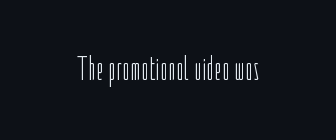
Tall strokes in this sample are plumb rather than angled. Observe the ordinary spacing: letters are neighbours, not strangers. The area under the type is left untouched. Nothing heavy about these letters — not bold at all.
